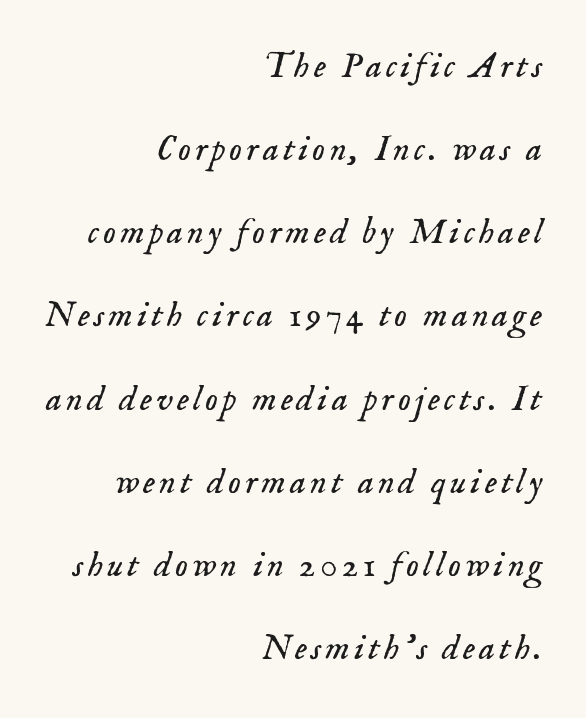
Q: Is the text bold? A: No.
Q: Is the text italic (slanted)? A: Yes, it leans right by about 18 degrees.
Q: Is the typeface a serif or a sans-serif typeface? A: Serif.
Q: Is the text underlined? A: No.
Q: How is the paragraph aligned? A: Right-aligned.
Q: Is the spacing between lines tight, normal or loose? A: Loose.
Q: Width (condensed, normal, or wide)? A: Normal.
Q: Stroke contrast? A: Low.
Q: x-height? A: Small.
Q: Monospaced? A: No.
